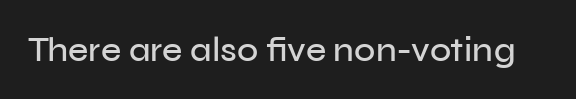
The image shows 35 px sans-serif type, upright; set normal letter spacing, not underlined; low stroke contrast and a medium x-height.
